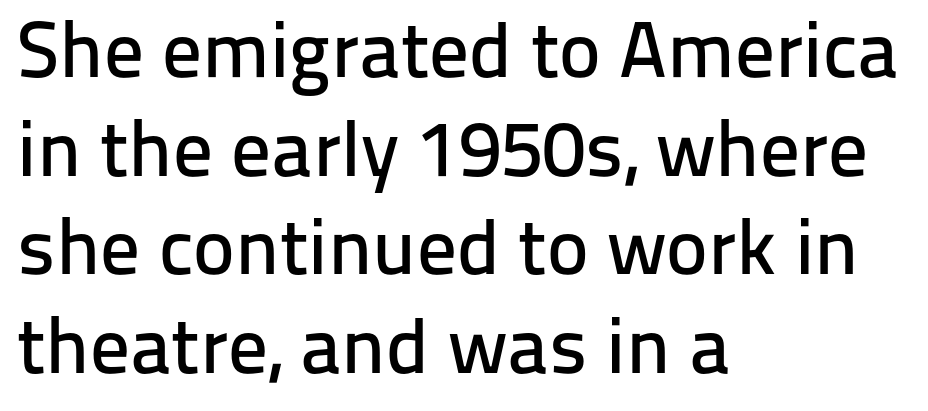
Varying glyph widths throughout — classic text-font behaviour. This sample keeps an unexceptional amount of space between lines. Layout note: lines flush left. Grotesque or geometric, the face here clearly has no serifs. Compared with typical body copy, the letter spacing here is the same.
